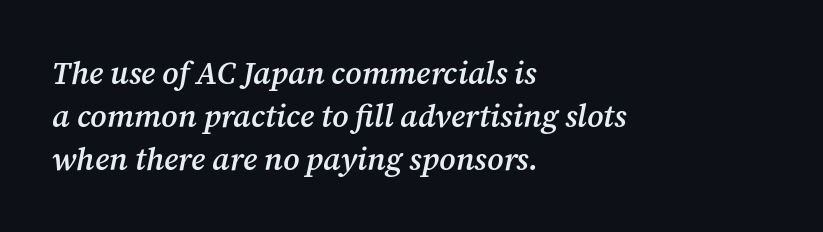
Q: Is the text bold? A: Semi-bold.
Q: Is the text italic (slanted)? A: Yes, it leans right by about 12 degrees.
Q: Is the typeface a serif or a sans-serif typeface? A: Serif.
Q: Is the text underlined? A: No.
Q: How is the paragraph aligned? A: Left-aligned.
Q: Is the spacing between letters normal or unusually wide? A: Normal.
Q: Is the spacing between lines tight, normal or loose? A: Normal.
Q: Width (condensed, normal, or wide)? A: Normal.
Q: Stroke contrast? A: Medium.
Q: x-height? A: Medium.
Q: Monospaced? A: No.
